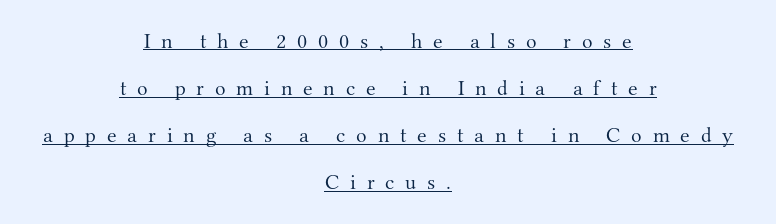
Notice the wide empty band between every row — that's loose leading. The paragraph shown floats in the horizontal middle. The lettering holds an erect, upright posture throughout. In designer terms, the underline attribute is active on this setting.
